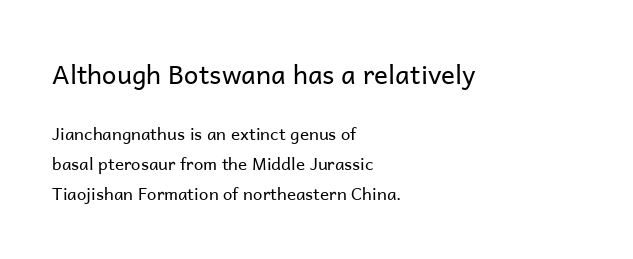
The image shows 26 px text type, upright; set left-aligned, line spacing 1.77x, normal letter spacing, not underlined; the first (top) block is 1.53x larger.
